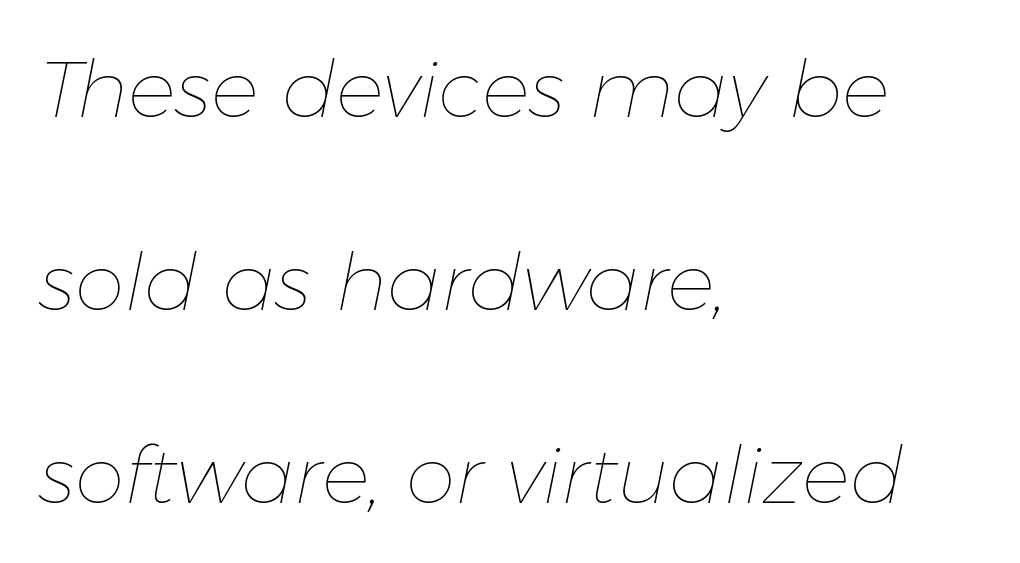
The zone under the glyphs is completely vacant. A student would call this left alignment; a typographer would say flush left, rag right. Is the stroke heavy? The answer is a plain regular-or-lighter. There is no visible air inserted between adjacent glyphs. The specimen reads as italic at a glance. This sample has the flowing, uneven cadence of proportional lettering.
